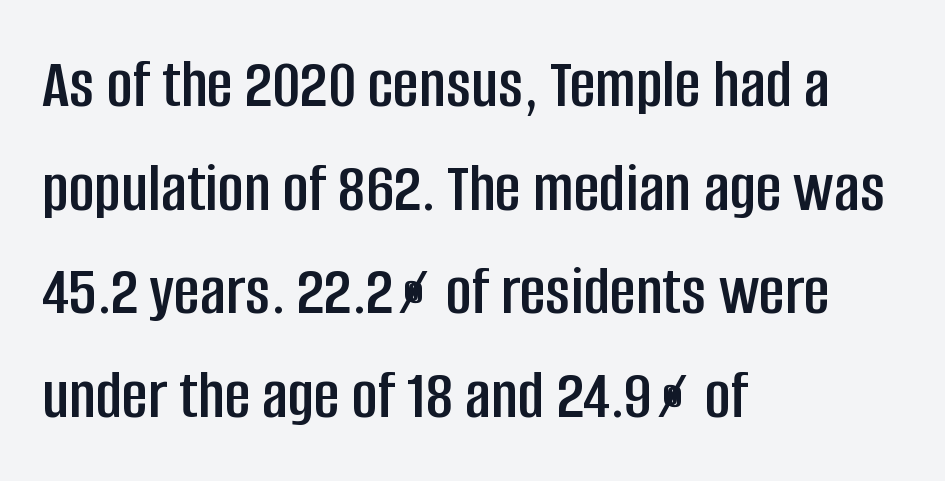
Q: Is the text italic (slanted)? A: No, it is upright.
Q: Is the typeface a serif or a sans-serif typeface? A: Sans-serif.
Q: Is the text underlined? A: No.
Q: How is the paragraph aligned? A: Left-aligned.
Q: Is the spacing between letters normal or unusually wide? A: Normal.
Q: Is the spacing between lines tight, normal or loose? A: Normal.
Q: Width (condensed, normal, or wide)? A: Condensed.
Q: Stroke contrast? A: Low.
Q: x-height? A: Large.
Q: Monospaced? A: No.
